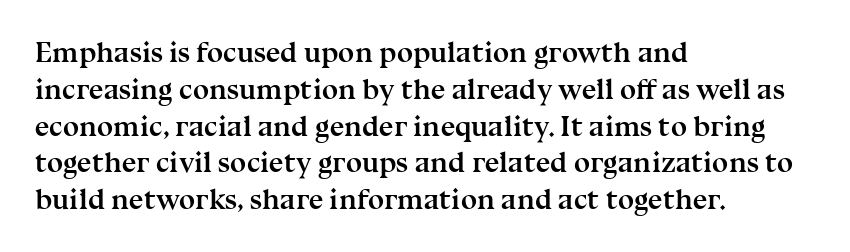
Designer's note — italics off, roman on. Line starts are locked; line ends wander. Leading: standard. The letters are bold, with thick, heavy strokes.
